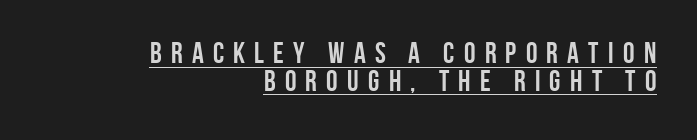
Q: Is the text bold? A: Yes.
Q: Is the text italic (slanted)? A: No, it is upright.
Q: Is the typeface a serif or a sans-serif typeface? A: Sans-serif.
Q: Is the text underlined? A: Yes.
Q: How is the paragraph aligned? A: Right-aligned.
Q: Is the spacing between letters normal or unusually wide? A: Unusually wide.
Q: Is the spacing between lines tight, normal or loose? A: Tight.
Q: Width (condensed, normal, or wide)? A: Condensed.
Q: Stroke contrast? A: Low.
Q: x-height? A: Large.
Q: Monospaced? A: No.
